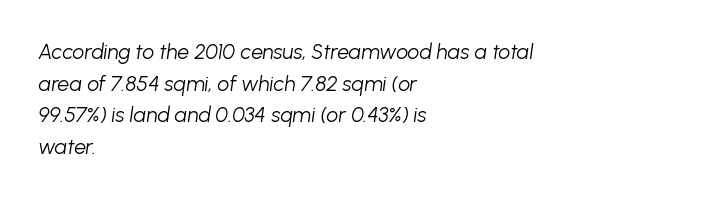
Honestly, the letter spacing is just normal — you wouldn't notice it. Leading matches the norm, producing a regular column. No letter is thick-stroked: the sample isn't bold. Posture: slanted.
